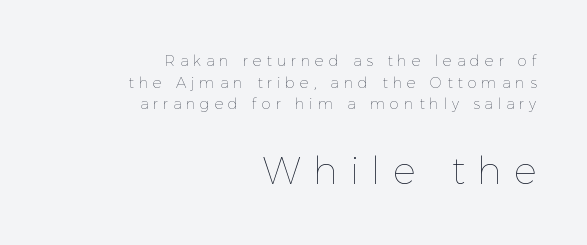
The image shows 38 px thin type, upright; set right-aligned, normal line spacing (1.45x), unusually wide letter spacing (+0.32 em), not underlined; the second (bottom) block is 2.53x larger; a medium x-height.
